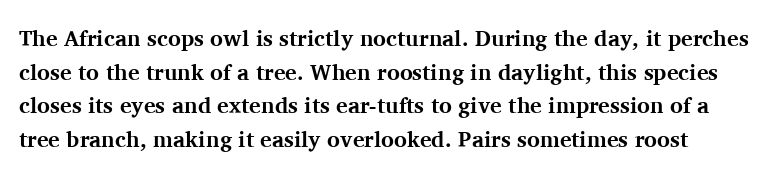
Q: Is the text bold? A: Yes.
Q: Is the text italic (slanted)? A: No, it is upright.
Q: Is the text underlined? A: No.
Q: Is the spacing between letters normal or unusually wide? A: Normal.
Q: Is the spacing between lines tight, normal or loose? A: Normal.
